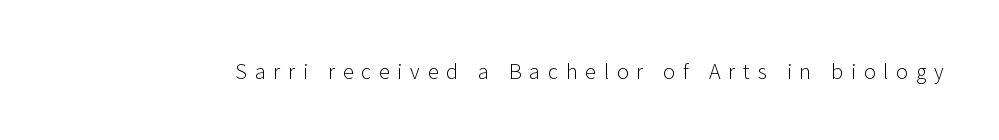
{"italic": "no", "bold": "no", "underline": "no", "letter_spacing": "wide", "letter_spacing_em": 0.39, "glyph_px": 20}
